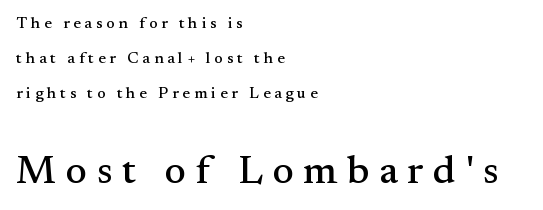
Unlike italic type, these characters show no tilt at all. Think of a printed novel: that variable character pitch is what you see here. Classification — serif. Students, note that the glyphs here are deliberately spaced far apart.
